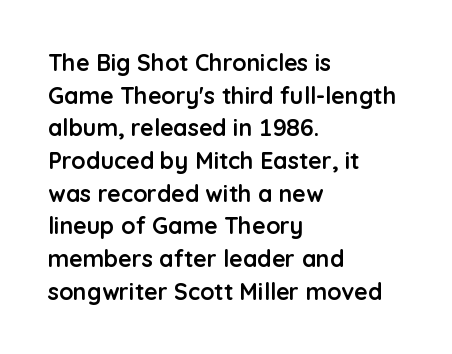
Here the glyphs are tracked normally, forming tight word shapes. One-word summary of the alignment: left. In terms of posture, this sample is upright. Notice how thick the strokes are: this is what a full bold looks like. The lines sit at an ordinary, default distance from one another.
